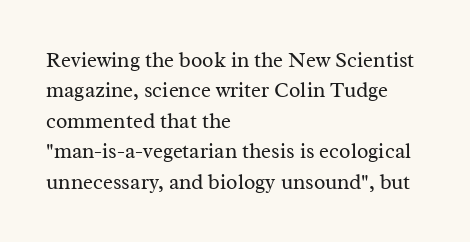
Q: Is the text bold? A: No.
Q: Is the text italic (slanted)? A: No, it is upright.
Q: Is the text underlined? A: No.
Q: How is the paragraph aligned? A: Left-aligned.
Q: Is the spacing between letters normal or unusually wide? A: Normal.
Q: Is the spacing between lines tight, normal or loose? A: Normal.
